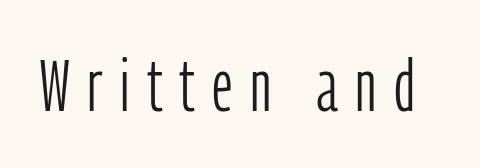
Q: Is the text bold? A: No.
Q: Is the text italic (slanted)? A: No, it is upright.
Q: Is the typeface a serif or a sans-serif typeface? A: Sans-serif.
Q: Is the text underlined? A: No.
Q: Is the spacing between letters normal or unusually wide? A: Unusually wide.
Q: Width (condensed, normal, or wide)? A: Condensed.
Q: Stroke contrast? A: Low.
Q: x-height? A: Medium.
Q: Monospaced? A: No.
